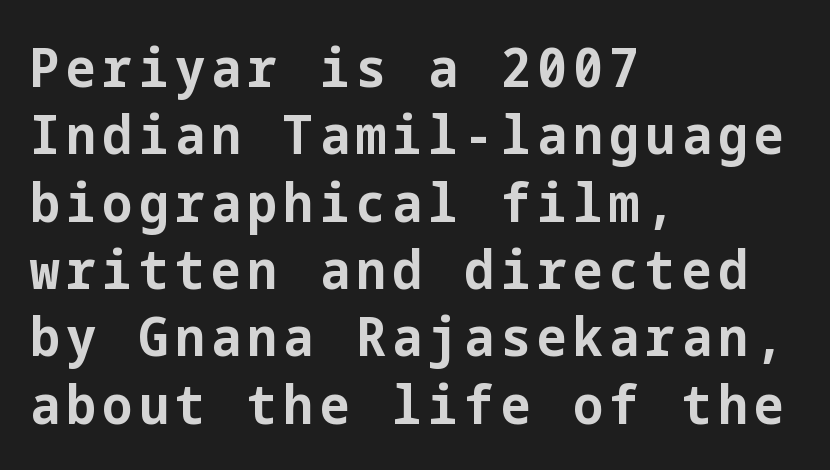
{"serif": "no", "italic": "no", "bold": "yes", "weight": "bold", "width": "normal", "stroke_contrast": "low", "x_height": "medium", "underline": "no", "align": "left", "line_spacing": "normal", "line_spacing_ratio": 1.27, "glyph_px": 53}
